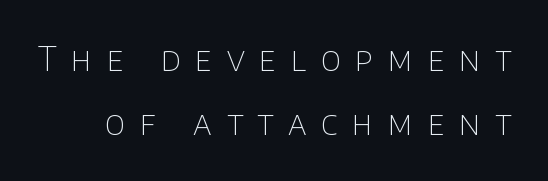
Q: Is the text bold? A: No.
Q: Is the text italic (slanted)? A: No, it is upright.
Q: Is the typeface a serif or a sans-serif typeface? A: Sans-serif.
Q: Is the text underlined? A: No.
Q: Is the spacing between letters normal or unusually wide? A: Unusually wide.
Q: Is the spacing between lines tight, normal or loose? A: Loose.
Q: Width (condensed, normal, or wide)? A: Normal.
Q: Stroke contrast? A: Low.
Q: x-height? A: Large.
Q: Monospaced? A: No.
